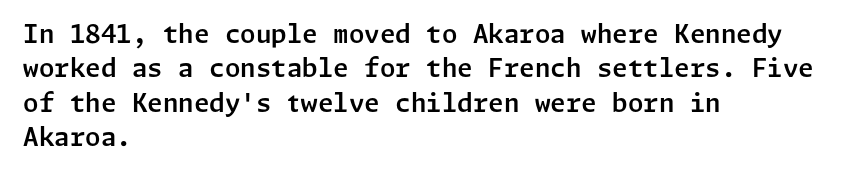
{"italic": "no", "underline": "no", "align": "left", "line_spacing": "normal", "line_spacing_ratio": 1.38, "letter_spacing": "normal", "letter_spacing_em": 0.0, "glyph_px": 25}
